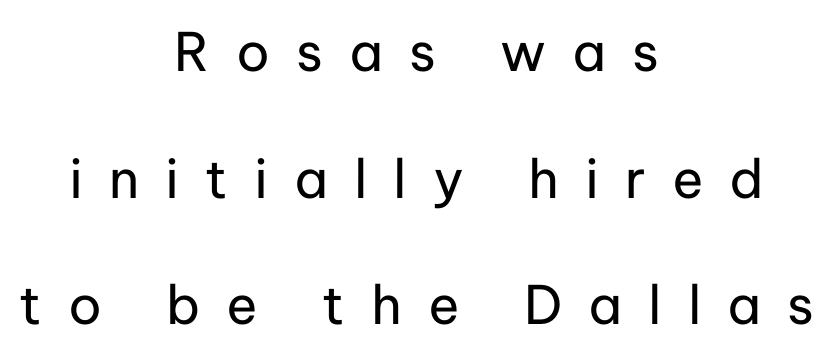
Q: Is the text bold? A: No.
Q: Is the text italic (slanted)? A: No, it is upright.
Q: Is the typeface a serif or a sans-serif typeface? A: Sans-serif.
Q: Is the text underlined? A: No.
Q: How is the paragraph aligned? A: Centered.
Q: Is the spacing between letters normal or unusually wide? A: Unusually wide.
Q: Is the spacing between lines tight, normal or loose? A: Loose.
Q: Width (condensed, normal, or wide)? A: Normal.
Q: Stroke contrast? A: Low.
Q: x-height? A: Medium.
Q: Monospaced? A: No.
